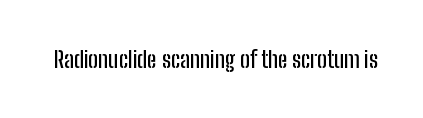
{"italic": "no", "underline": "no", "letter_spacing": "normal", "letter_spacing_em": 0.0, "glyph_px": 23}
